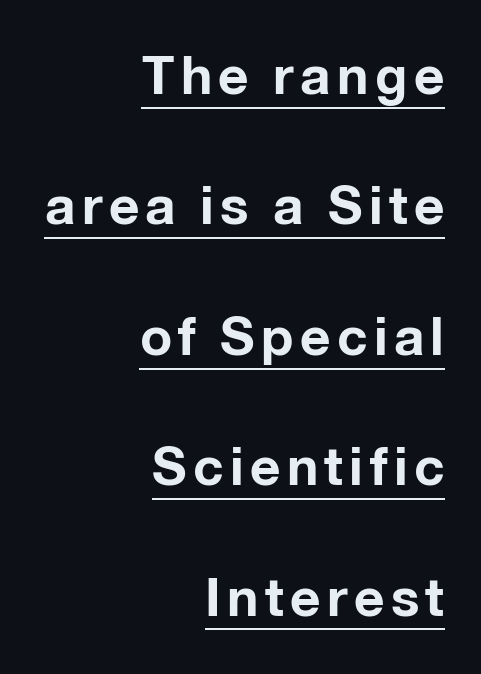
The image shows 53 px bold sans-serif type, upright; set right-aligned, loose line spacing (2.46x), underlined; low stroke contrast and a medium x-height.
